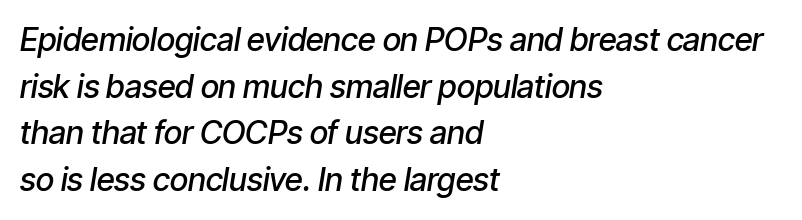
Q: Is the text bold? A: Semi-bold.
Q: Is the text italic (slanted)? A: Yes, it leans right by about 9 degrees.
Q: Is the text underlined? A: No.
Q: How is the paragraph aligned? A: Left-aligned.
Q: Is the spacing between letters normal or unusually wide? A: Normal.
Q: Is the spacing between lines tight, normal or loose? A: Normal.
Q: Width (condensed, normal, or wide)? A: Condensed.
Q: Stroke contrast? A: Low.
Q: x-height? A: Medium.
Q: Monospaced? A: No.
